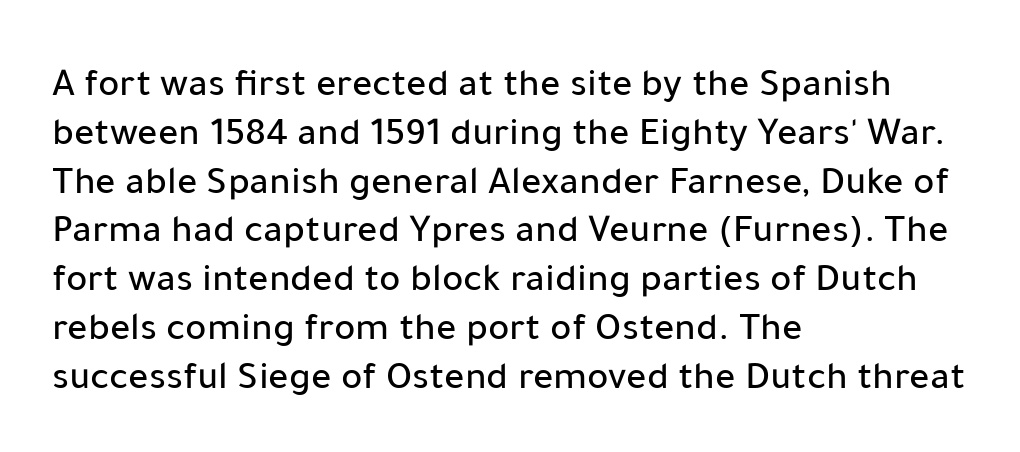
Q: Is the text italic (slanted)? A: No, it is upright.
Q: Is the typeface a serif or a sans-serif typeface? A: Sans-serif.
Q: Is the text underlined? A: No.
Q: How is the paragraph aligned? A: Left-aligned.
Q: Is the spacing between letters normal or unusually wide? A: Normal.
Q: Width (condensed, normal, or wide)? A: Normal.
Q: Stroke contrast? A: Low.
Q: x-height? A: Medium.
Q: Monospaced? A: No.
